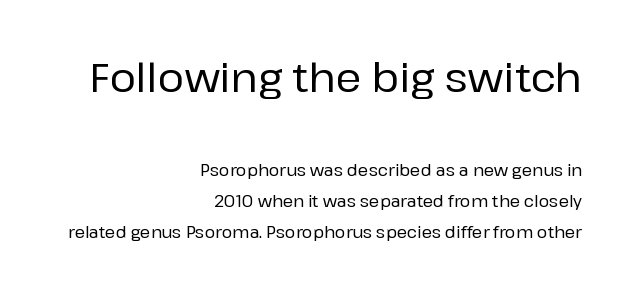
The image shows 40 px sans-serif type, upright; set right-aligned, loose line spacing (1.93x), normal letter spacing, not underlined; the first (top) block is 2.5x larger; low stroke contrast and a medium x-height.
